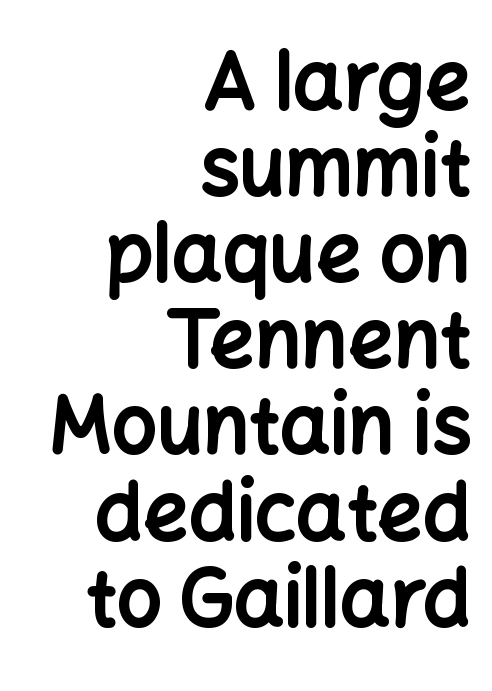
Q: Is the text bold? A: Yes.
Q: Is the text italic (slanted)? A: No, it is upright.
Q: Is the typeface a serif or a sans-serif typeface? A: Sans-serif.
Q: Is the text underlined? A: No.
Q: How is the paragraph aligned? A: Right-aligned.
Q: Is the spacing between letters normal or unusually wide? A: Normal.
Q: Is the spacing between lines tight, normal or loose? A: Tight.
Q: Width (condensed, normal, or wide)? A: Normal.
Q: Stroke contrast? A: Low.
Q: x-height? A: Medium.
Q: Monospaced? A: No.
